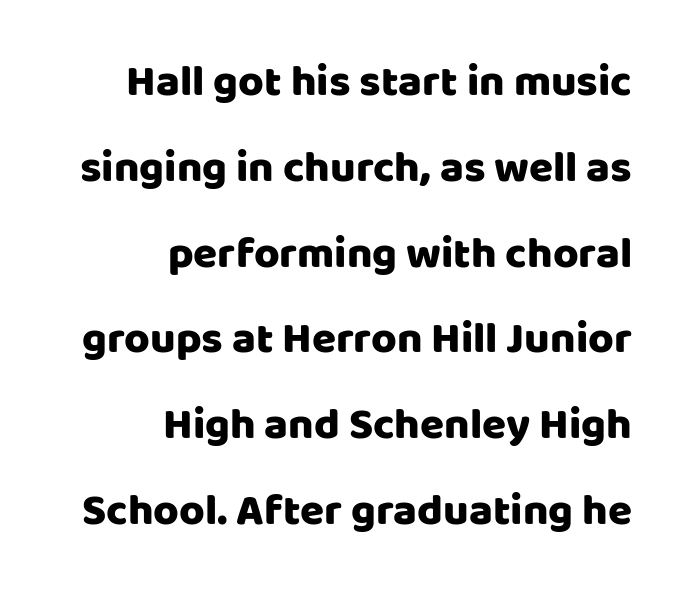
Airy leading. Letters rest on an invisible, unmarked baseline. The font's upright variant was chosen for this text. Each line ends at the same right margin while the left side varies. No feet cap the strokes, marking this as sans-serif type.
